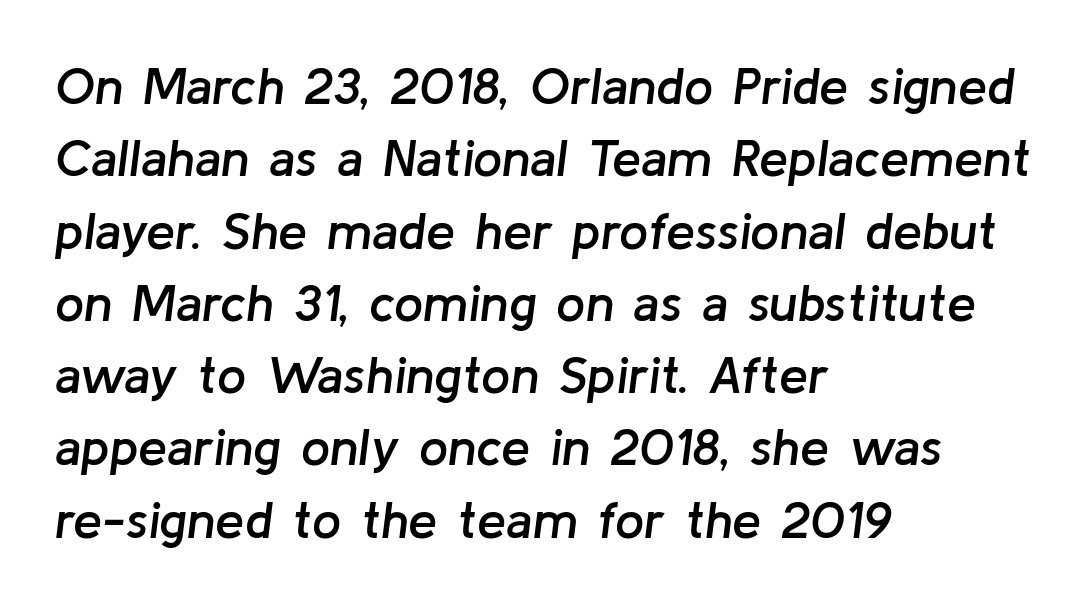
Q: Is the text bold? A: Semi-bold.
Q: Is the text italic (slanted)? A: Yes, it leans right by about 8 degrees.
Q: Is the text underlined? A: No.
Q: How is the paragraph aligned? A: Left-aligned.
Q: Is the spacing between letters normal or unusually wide? A: Normal.
Q: Is the spacing between lines tight, normal or loose? A: Normal.
Q: Width (condensed, normal, or wide)? A: Normal.
Q: Stroke contrast? A: Low.
Q: x-height? A: Medium.
Q: Monospaced? A: No.
